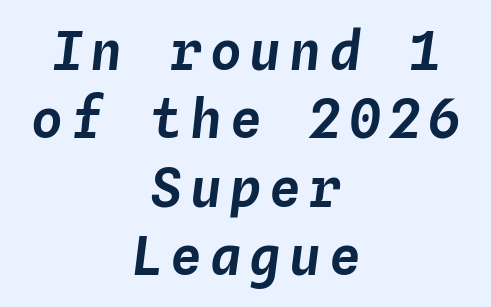
Reading down the column, the eye jumps a familiar distance to each next line. Check the space under the baseline: it is left empty. The rag falls on both sides of this text block equally. Is this a fixed-width face? Yes — each glyph sits in an identical cell. Style check: oblique.
